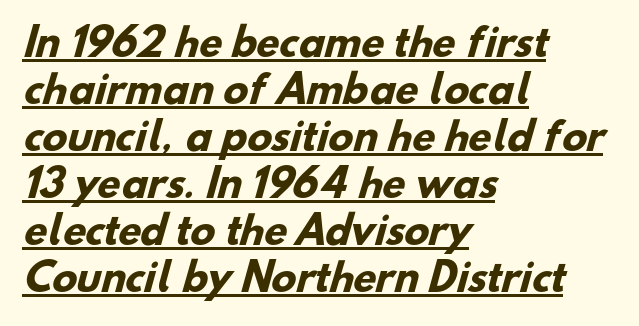
Q: Is the text bold? A: Yes.
Q: Is the typeface a serif or a sans-serif typeface? A: Sans-serif.
Q: Is the text underlined? A: Yes.
Q: How is the paragraph aligned? A: Left-aligned.
Q: Is the spacing between letters normal or unusually wide? A: Normal.
Q: Is the spacing between lines tight, normal or loose? A: Normal.
Q: Width (condensed, normal, or wide)? A: Normal.
Q: Stroke contrast? A: Low.
Q: x-height? A: Small.
Q: Monospaced? A: No.
